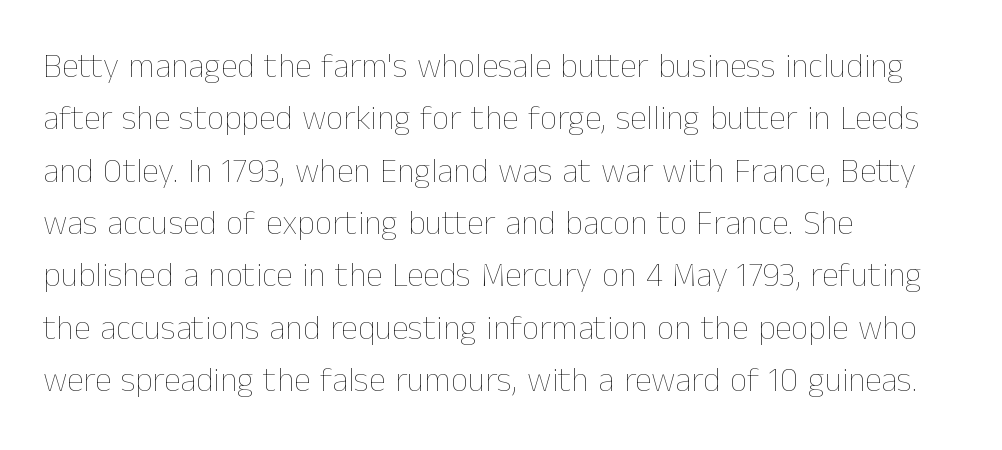
What's the leading like? Ordinary, nothing unusual. Ink coverage per letter is moderate at most. The rendering keeps characters at their native spacing. The passage shown is typed in a proportional face where columns would drift. The rag falls on the right side of this text block. Decoration check: the copy has no underline.
